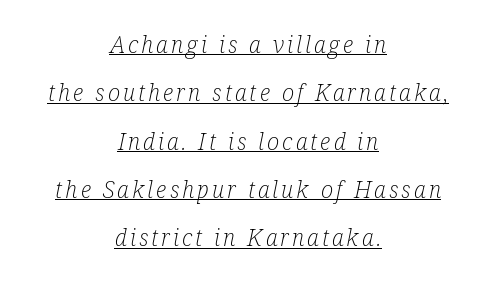
Q: Is the text bold? A: No.
Q: Is the text italic (slanted)? A: Yes, it leans right by about 12 degrees.
Q: Is the text underlined? A: Yes.
Q: How is the paragraph aligned? A: Centered.
Q: Is the spacing between lines tight, normal or loose? A: Loose.
